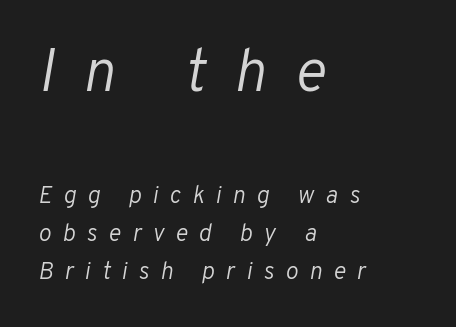
Q: Is the text bold? A: No.
Q: Is the text italic (slanted)? A: Yes, it leans right by about 10 degrees.
Q: Is the text underlined? A: No.
Q: How is the paragraph aligned? A: Left-aligned.
Q: Is the spacing between letters normal or unusually wide? A: Unusually wide.
Q: Is the spacing between lines tight, normal or loose? A: Normal.
Q: Which block of text is set in a larger size, the first (top) or the second (bottom)? A: The first (top) one.
Q: Width (condensed, normal, or wide)? A: Normal.
Q: Stroke contrast? A: Low.
Q: x-height? A: Medium.
Q: Monospaced? A: No.
